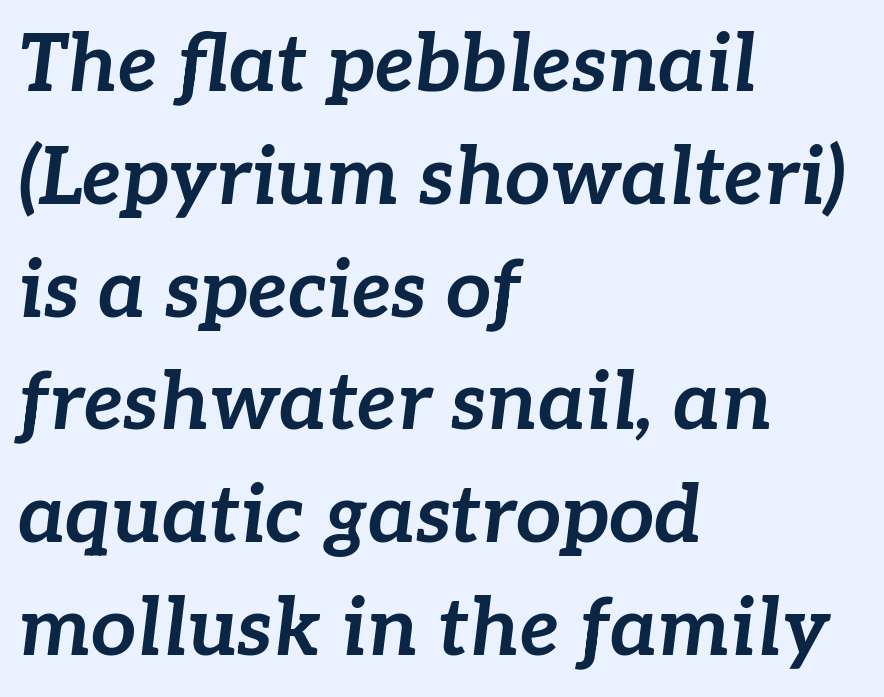
The rows are spaced the way most documents space them. Unmarked baselines from the first word to the last. A classic flush-left, rag-right setting is used for this passage. The passage shown is emphatically bold. Compared with ordinary roman type, these characters are visibly tilted.
